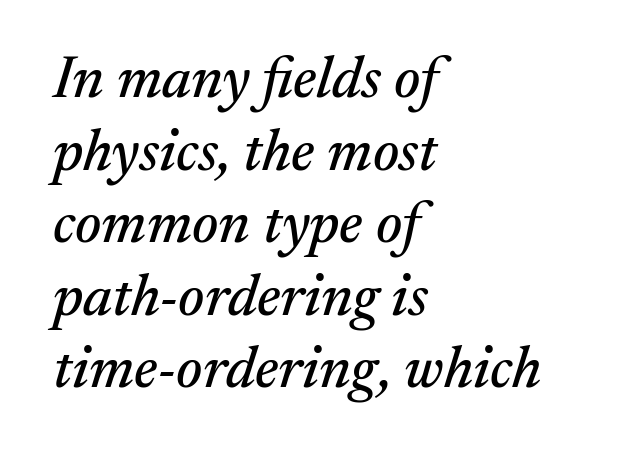
The image shows 59 px serif type, italic (leaning right); set left-aligned, line spacing 1.23x, normal letter spacing, not underlined; medium stroke contrast and a medium x-height.
